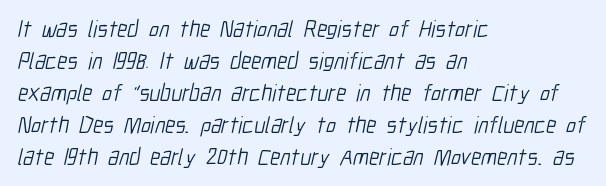
Q: Is the text bold? A: No.
Q: Is the text underlined? A: No.
Q: How is the paragraph aligned? A: Left-aligned.
Q: Is the spacing between letters normal or unusually wide? A: Normal.
Q: Is the spacing between lines tight, normal or loose? A: Normal.
